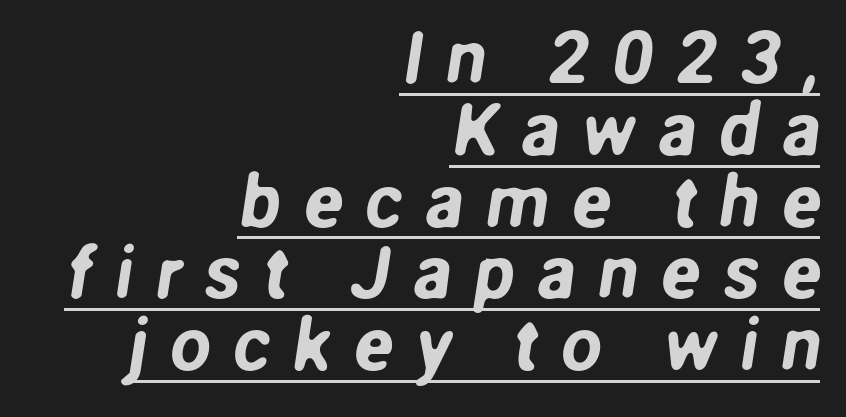
{"serif": "no", "width": "normal", "stroke_contrast": "low", "x_height": "medium", "monospaced": "no", "underline": "yes", "align": "right", "line_spacing": "tight", "line_spacing_ratio": 0.97, "letter_spacing": "wide", "letter_spacing_em": 0.29, "glyph_px": 74}
